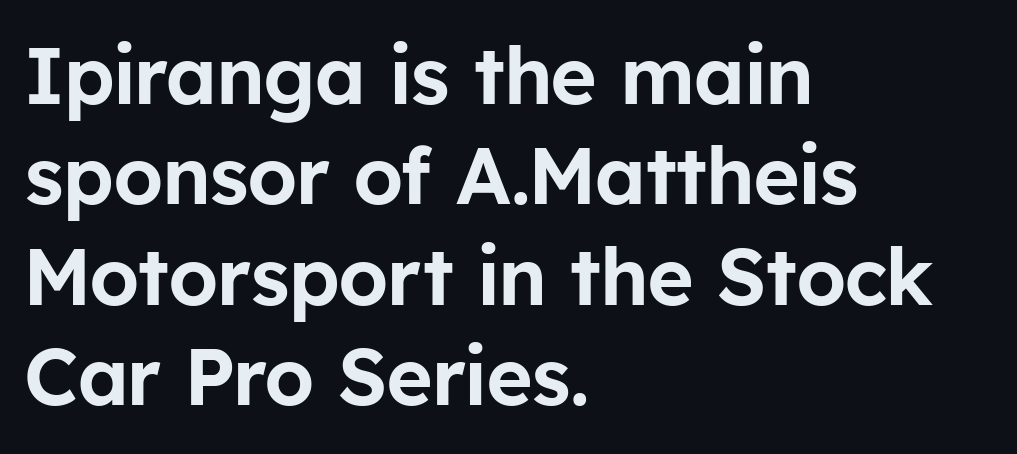
Q: Is the text italic (slanted)? A: No, it is upright.
Q: Is the typeface a serif or a sans-serif typeface? A: Sans-serif.
Q: Is the text underlined? A: No.
Q: How is the paragraph aligned? A: Left-aligned.
Q: Is the spacing between letters normal or unusually wide? A: Normal.
Q: Is the spacing between lines tight, normal or loose? A: Normal.
Q: Width (condensed, normal, or wide)? A: Normal.
Q: Stroke contrast? A: Low.
Q: x-height? A: Medium.
Q: Monospaced? A: No.
